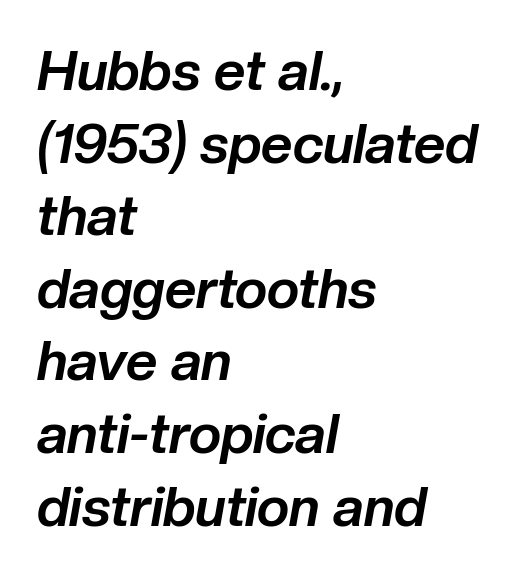
This sample keeps an unexceptional amount of space between lines. I'd describe the lettering as bold — thick and assertive. You can tell it's italic because the verticals aren't actually vertical. This sample has the flowing, uneven cadence of proportional lettering. The area under the type is left untouched. Compared with a centered layout, this one pins lines to the left instead.
